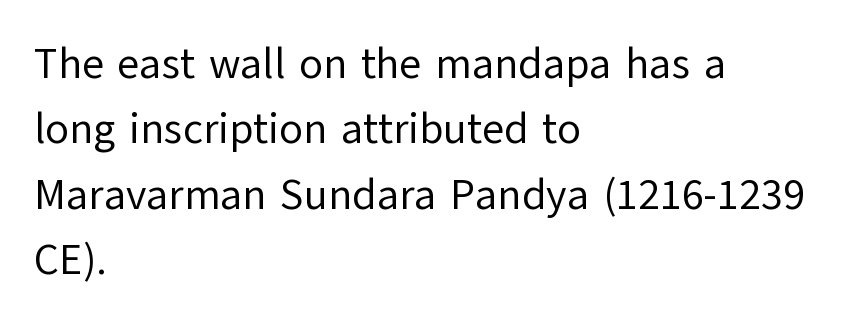
Q: Is the text bold? A: No.
Q: Is the text italic (slanted)? A: No, it is upright.
Q: Is the typeface a serif or a sans-serif typeface? A: Sans-serif.
Q: Is the text underlined? A: No.
Q: How is the paragraph aligned? A: Left-aligned.
Q: Is the spacing between letters normal or unusually wide? A: Normal.
Q: Is the spacing between lines tight, normal or loose? A: Normal.
Q: Width (condensed, normal, or wide)? A: Normal.
Q: Stroke contrast? A: Low.
Q: x-height? A: Medium.
Q: Monospaced? A: No.
